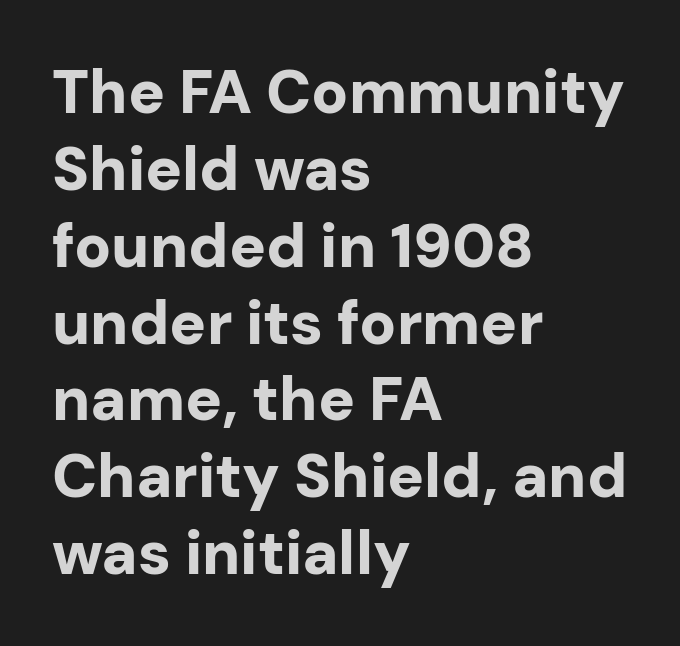
The image shows 61 px bold sans-serif type, upright; set left-aligned, normal line spacing (1.26x), normal letter spacing, not underlined; low stroke contrast and a medium x-height.
